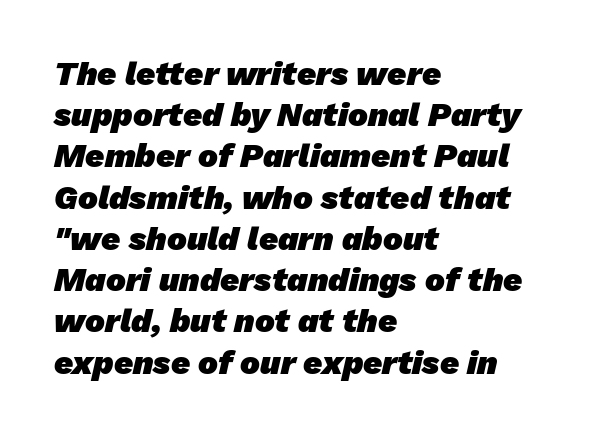
The image shows 33 px heavy sans-serif type; set left-aligned, normal line spacing (1.25x), normal letter spacing, not underlined; low stroke contrast and a medium x-height.
